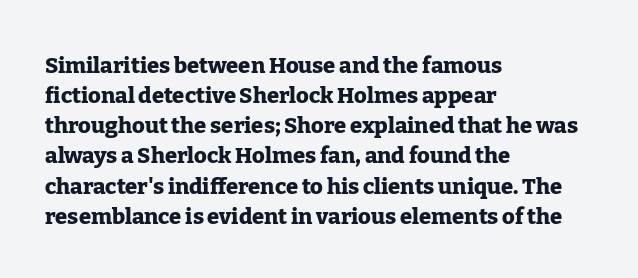
The paragraph shown leans on its left margin. This block has exactly the height ordinary leading produces. Italic: no, the glyphs are upright roman. The baseline area is clear.
